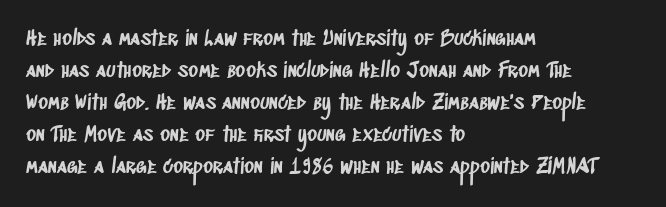
The image shows 21 px text type; set left-aligned, normal line spacing (1.52x), normal letter spacing, not underlined.
